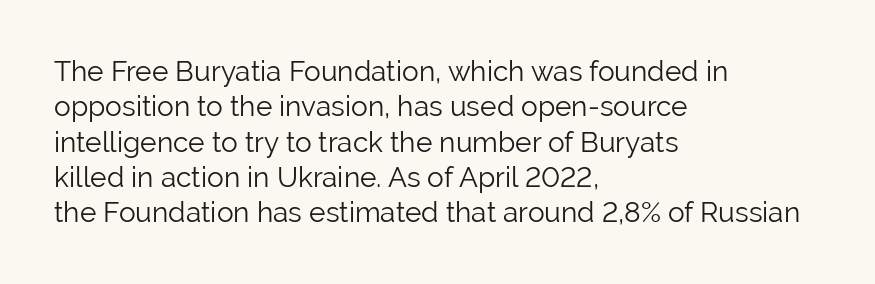
{"serif": "no", "italic": "no", "bold": "no", "weight": "light", "width": "normal", "stroke_contrast": "low", "x_height": "medium", "monospaced": "no", "underline": "no", "align": "left", "line_spacing": "normal", "line_spacing_ratio": 1.26, "letter_spacing": "normal", "letter_spacing_em": 0.0, "glyph_px": 28}
